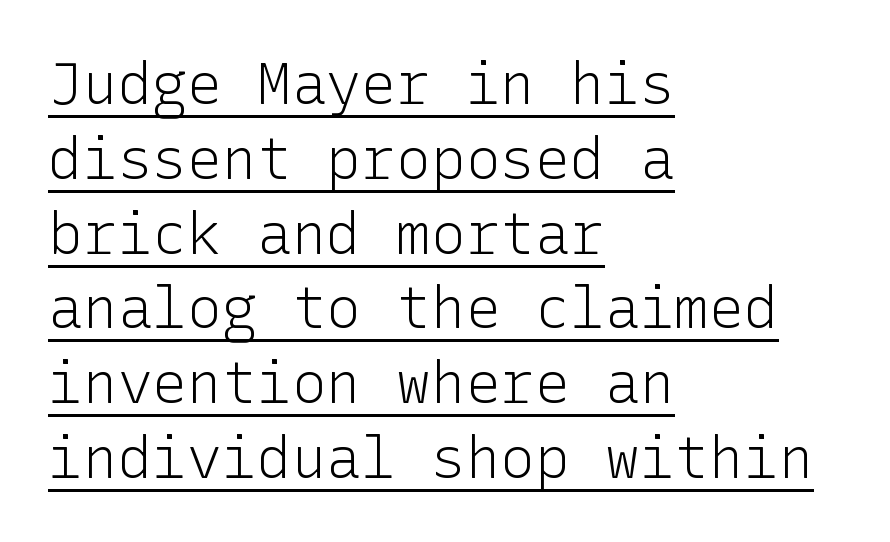
The image shows 58 px light sans-serif type, upright; set left-aligned, normal line spacing (1.29x), normal letter spacing, underlined; low stroke contrast and a medium x-height.
